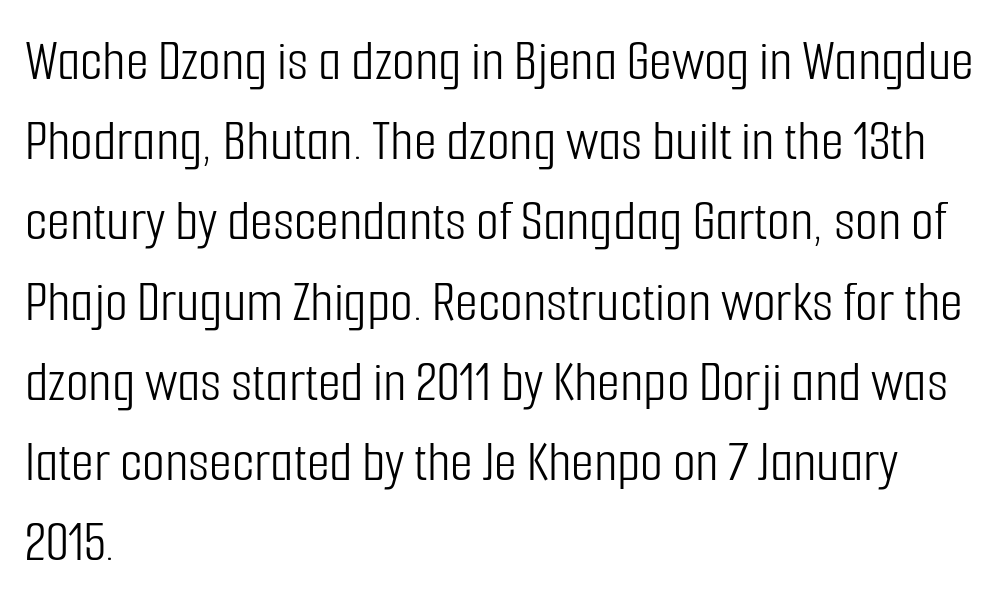
{"serif": "no", "italic": "no", "bold": "no", "weight": "light", "width": "condensed", "stroke_contrast": "low", "x_height": "medium", "monospaced": "no", "underline": "no", "align": "left", "line_spacing": "normal", "line_spacing_ratio": 1.36, "letter_spacing": "normal", "letter_spacing_em": 0.0, "glyph_px": 59}
